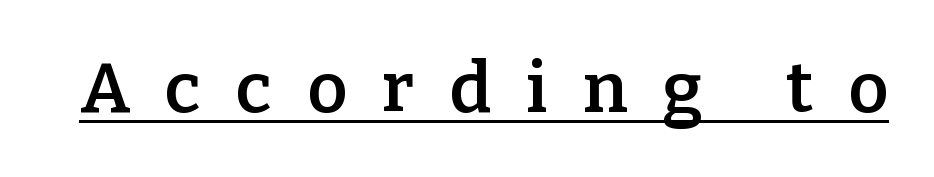
{"serif": "yes", "italic": "no", "bold": "semi", "weight": "semibold", "width": "normal", "stroke_contrast": "low", "x_height": "medium", "monospaced": "no", "underline": "yes", "letter_spacing": "wide", "letter_spacing_em": 0.5, "glyph_px": 70}
